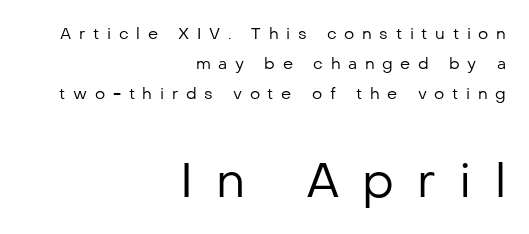
{"serif": "no", "italic": "no", "bold": "no", "weight": "regular", "width": "normal", "stroke_contrast": "low", "x_height": "medium", "monospaced": "no", "underline": "no", "align": "right", "line_spacing_ratio": 1.87, "letter_spacing": "wide", "letter_spacing_em": 0.48, "larger_block": "second", "size_ratio": 3.0, "glyph_px": 48}
